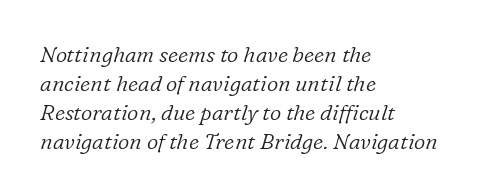
Leftover space on each line is placed entirely after the last word. The foot of each line stays bare and open. Standard letterfit; no display-style spreading of the glyphs. Tall strokes in this sample are angled rather than plumb.
